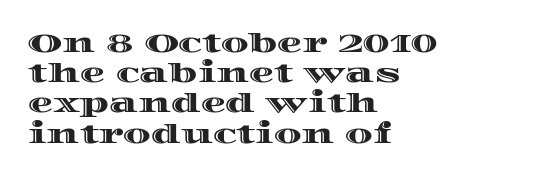
{"italic": "no", "underline": "no", "align": "left", "line_spacing_ratio": 1.21, "letter_spacing": "normal", "letter_spacing_em": 0.0, "glyph_px": 25}
